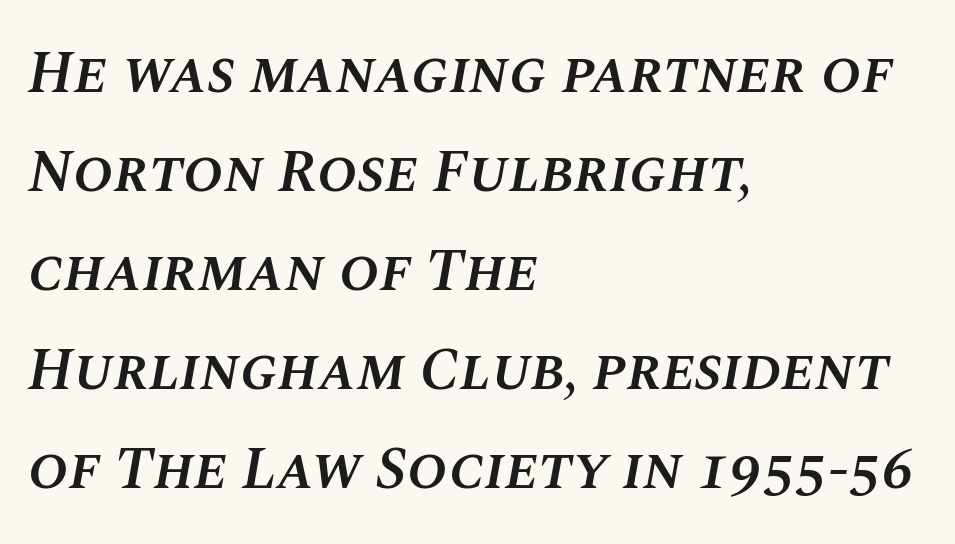
This rendering features lettering with no underline. Each glyph is drawn with semibold strokes, heavier than normal yet not fully bold. Here the designer chose a conventional face with non-uniform glyph widths. Every row of glyphs begins at an identical x-position on the left.
